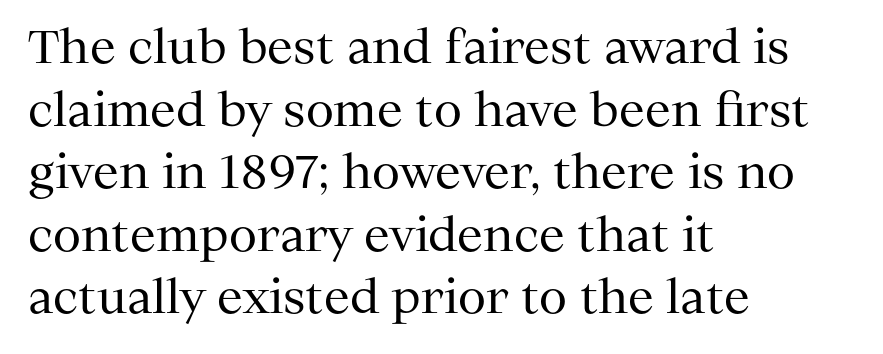
{"serif": "yes", "italic": "no", "bold": "no", "weight": "regular", "width": "normal", "stroke_contrast": "medium", "x_height": "medium", "monospaced": "no", "underline": "no", "align": "left", "line_spacing": "normal", "line_spacing_ratio": 1.36, "letter_spacing": "normal", "letter_spacing_em": 0.0, "glyph_px": 46}
